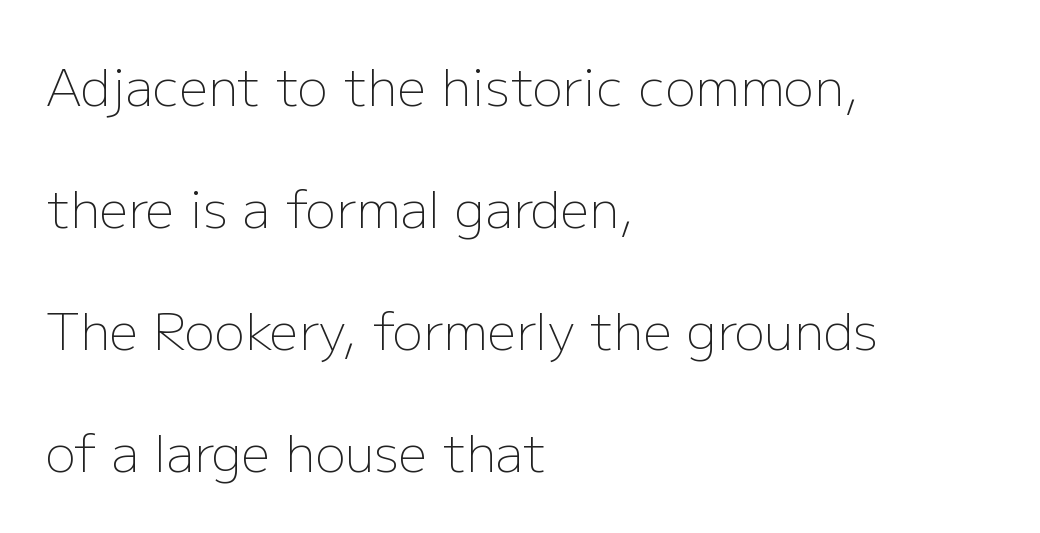
All the whitespace from short lines collects on the right. A typesetter would mark this as roman, not italic. No letter is thick-stroked: the sample isn't bold. Here the designer chose a conventional face with non-uniform glyph widths. The passage shown is not underscored anywhere.
